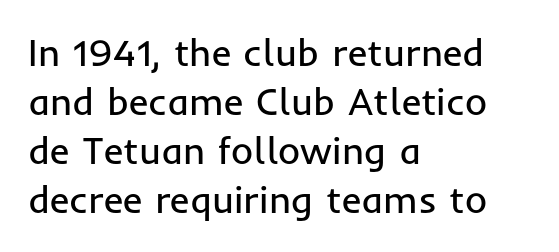
The image shows 38 px regular-weight sans-serif type, upright; set left-aligned, normal line spacing (1.29x), normal letter spacing, not underlined; low stroke contrast and a medium x-height.
